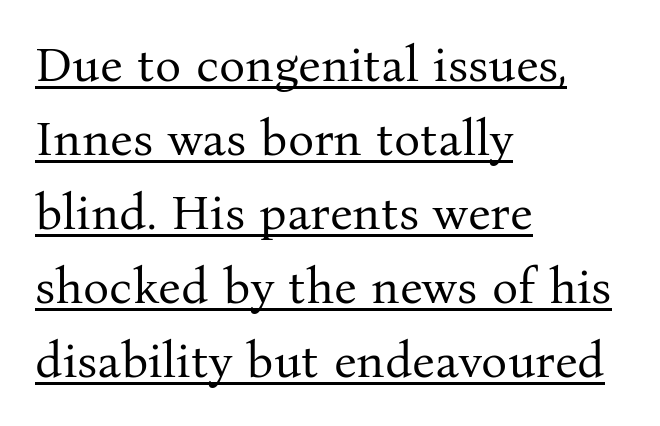
The image shows 49 px regular-weight serif type, upright; set left-aligned, normal line spacing (1.51x), normal letter spacing, underlined; medium stroke contrast and a medium x-height.
